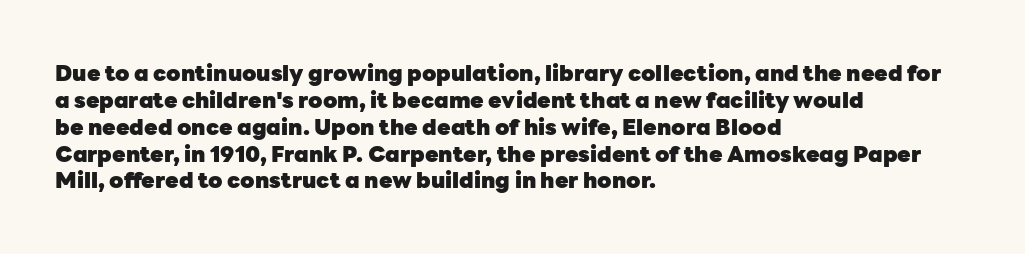
{"italic": "no", "bold": "yes", "underline": "no", "align": "left", "line_spacing_ratio": 1.22, "letter_spacing": "normal", "letter_spacing_em": 0.0, "glyph_px": 22}
